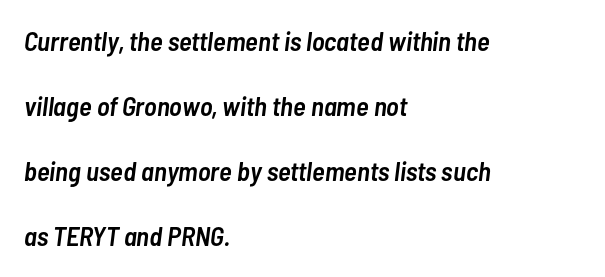
Compared with typical body copy, the letter spacing here is the same. Type without underlining. The glyphs look as if they've been sheared to an angle. The setting favours the left margin, as ordinary paragraphs usually do. The space between consecutive lines is lavish. The typesetting leans somewhat heavy: a semibold.
